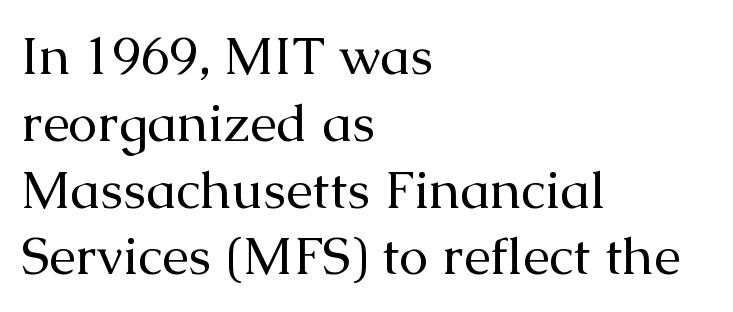
The glyphs are unaccompanied by any horizontal stroke below them. You could not count columns in this text — the font is proportionally spaced. The horizontal fit of the characters is conventional and even. This sample uses an upright cut, with every glyph sitting square on the baseline. Font category for this specimen: serif.
